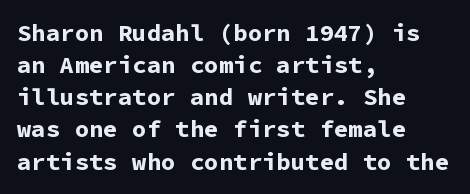
The image shows 24 px bold type, upright; set left-aligned, normal line spacing (1.34x), normal letter spacing, not underlined.
